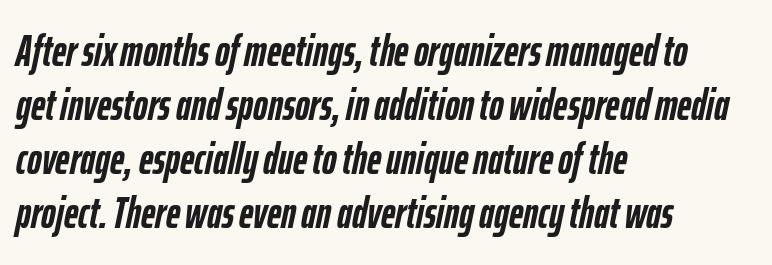
{"italic": "yes", "lean": "right", "slant_degrees": 12, "bold": "yes", "weight": "semibold", "width": "condensed", "stroke_contrast": "low", "x_height": "medium", "monospaced": "no", "underline": "no", "align": "left", "line_spacing_ratio": 1.23, "letter_spacing": "normal", "letter_spacing_em": 0.0, "glyph_px": 44}
